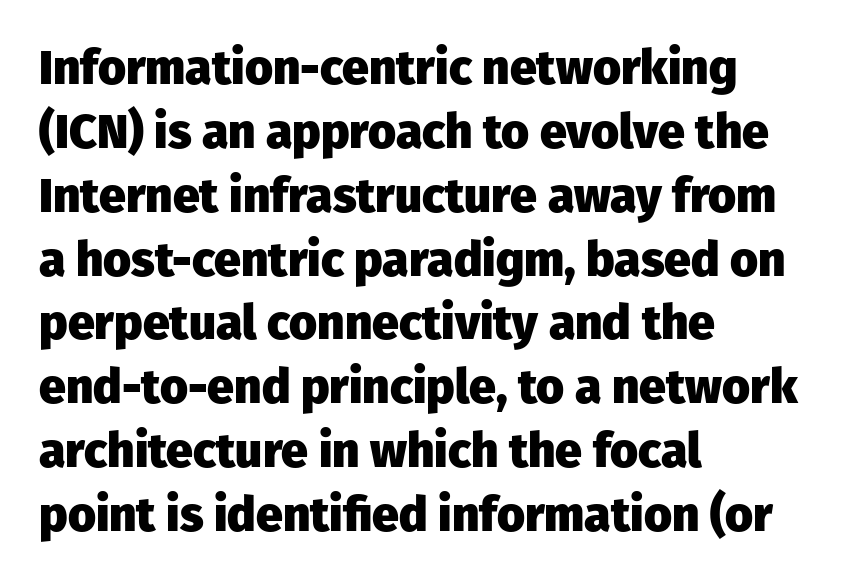
The horizontal fit of the characters is conventional and even. These lines are composed in type without serifs. Emphasis by weight is at full strength: bold. Visually the block forms a straight wall on the left and a jagged coastline on the right.
